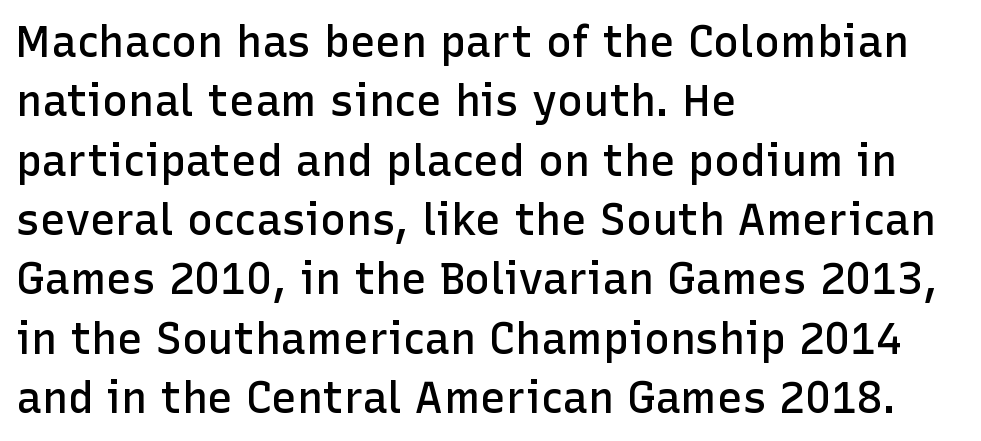
{"serif": "no", "italic": "no", "bold": "semi", "weight": "semibold", "width": "normal", "stroke_contrast": "low", "x_height": "medium", "monospaced": "no", "underline": "no", "align": "left", "line_spacing": "normal", "line_spacing_ratio": 1.38, "letter_spacing": "normal", "letter_spacing_em": 0.0, "glyph_px": 43}
